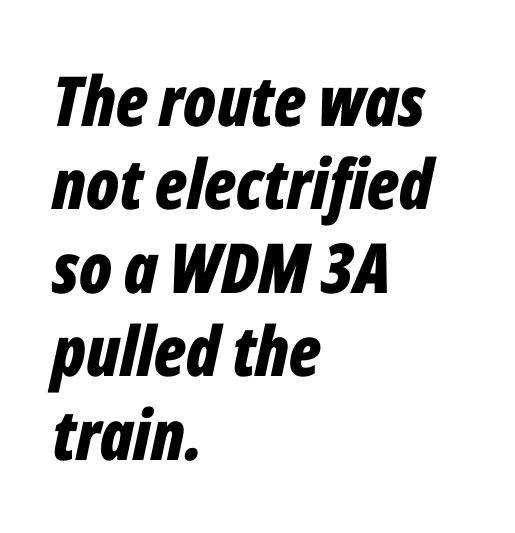
{"italic": "yes", "lean": "right", "slant_degrees": 12, "bold": "yes", "weight": "bold", "width": "condensed", "stroke_contrast": "low", "x_height": "medium", "monospaced": "no", "underline": "no", "align": "left", "line_spacing_ratio": 1.21, "letter_spacing": "normal", "letter_spacing_em": 0.0, "glyph_px": 69}
